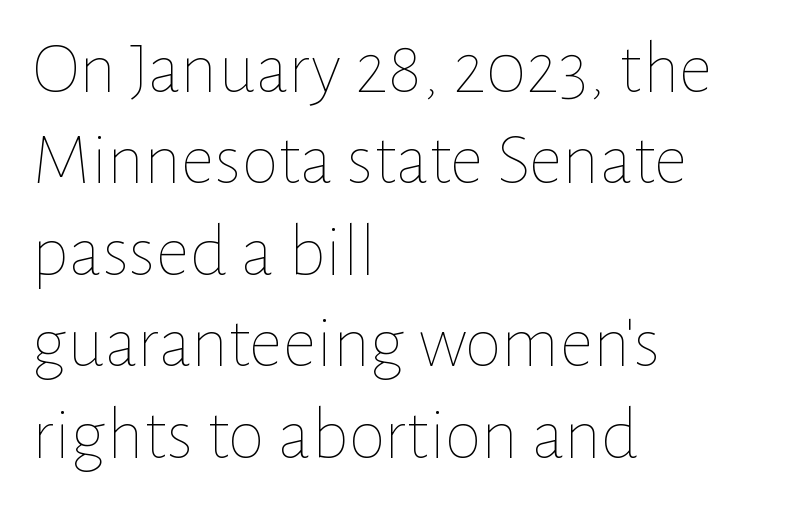
Weight: not bold — regular or lighter. Short and long lines alike share a common starting point at left. The horizontal fit of the characters is conventional and even. Spacing verdict: proportional, widths tailored to each character. The passage shown is not underscored anywhere.
